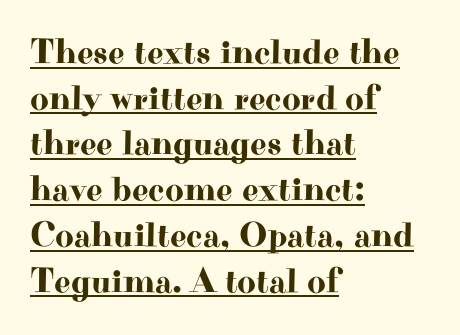
{"serif": "yes", "italic": "no", "width": "wide", "stroke_contrast": "high", "x_height": "small", "monospaced": "no", "underline": "yes", "align": "left", "line_spacing": "normal", "line_spacing_ratio": 1.27, "letter_spacing": "normal", "letter_spacing_em": 0.0, "glyph_px": 36}
